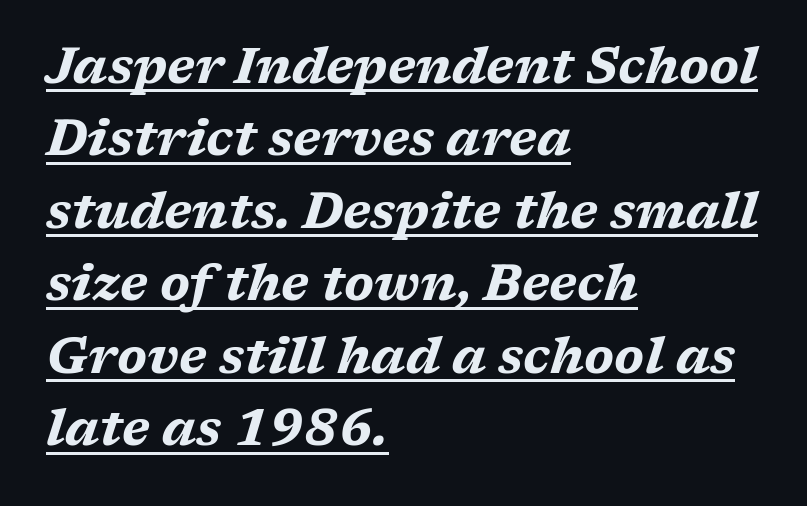
The image shows 50 px bold, wide type, italic (leaning right); set left-aligned, normal line spacing (1.45x), normal letter spacing, underlined; medium stroke contrast and a medium x-height.
